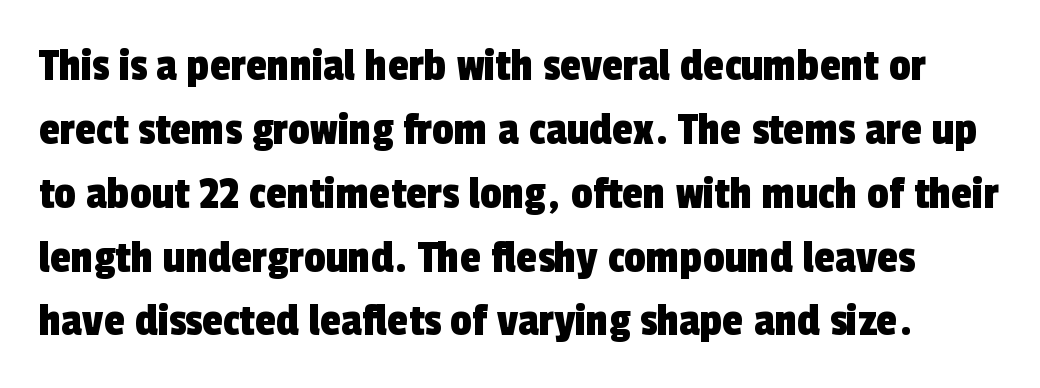
Is there much room between lines? A standard amount, neither cramped nor airy. The type is set solid horizontally, with unmodified tracking. Unlike a traditional serif, this face leaves its strokes unadorned. No word sits above an underline. A typesetter would call this proportional, since set widths differ per character.
